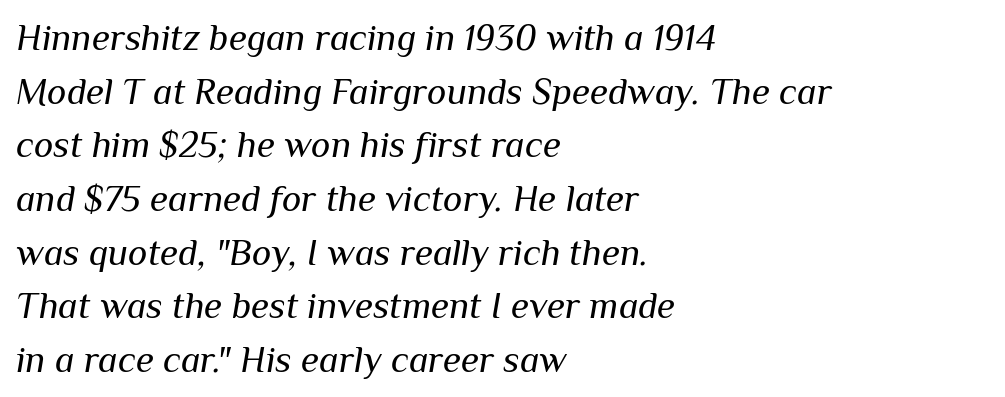
{"italic": "yes", "lean": "right", "slant_degrees": 10, "bold": "no", "weight": "regular", "width": "normal", "stroke_contrast": "medium", "x_height": "medium", "monospaced": "no", "underline": "no", "align": "left", "line_spacing": "normal", "line_spacing_ratio": 1.45, "letter_spacing": "normal", "letter_spacing_em": 0.0, "glyph_px": 37}
